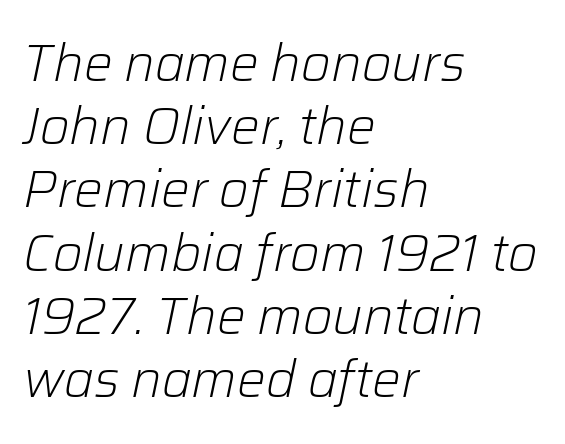
The image shows 51 px light type, italic (leaning right); set left-aligned, line spacing 1.24x, normal letter spacing, not underlined; low stroke contrast and a medium x-height.
